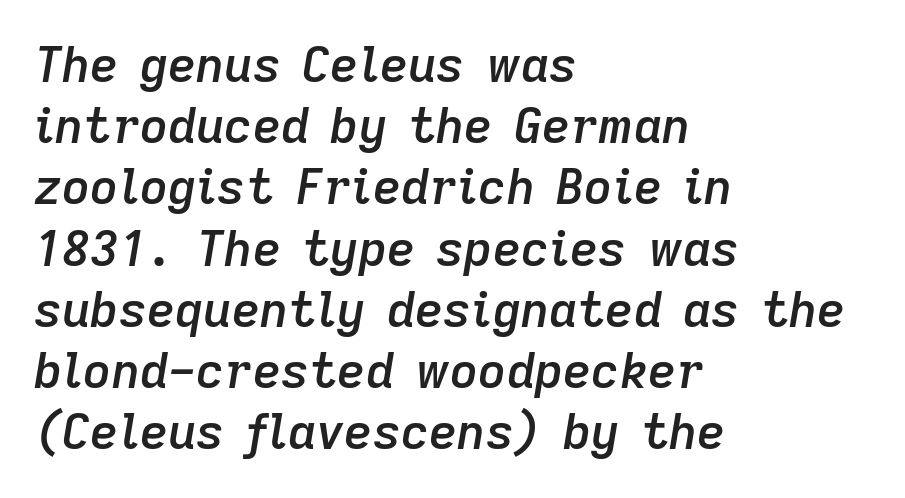
{"italic": "yes", "lean": "right", "slant_degrees": 9, "bold": "semi", "weight": "semibold", "width": "normal", "stroke_contrast": "low", "x_height": "medium", "monospaced": "no", "underline": "no", "align": "left", "line_spacing": "normal", "line_spacing_ratio": 1.25, "letter_spacing": "normal", "letter_spacing_em": 0.0, "glyph_px": 49}
